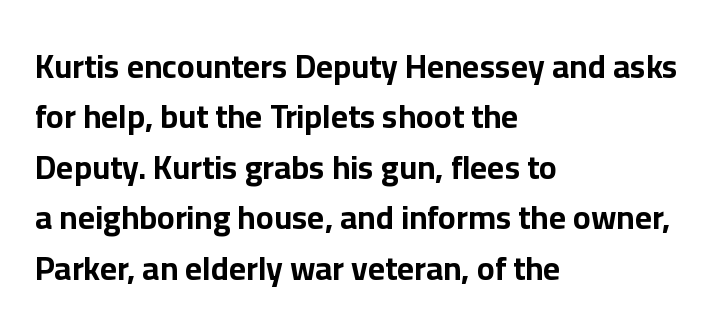
Q: Is the text bold? A: Yes.
Q: Is the text italic (slanted)? A: No, it is upright.
Q: Is the typeface a serif or a sans-serif typeface? A: Sans-serif.
Q: Is the text underlined? A: No.
Q: How is the paragraph aligned? A: Left-aligned.
Q: Is the spacing between letters normal or unusually wide? A: Normal.
Q: Is the spacing between lines tight, normal or loose? A: Normal.
Q: Width (condensed, normal, or wide)? A: Normal.
Q: Stroke contrast? A: Low.
Q: x-height? A: Medium.
Q: Monospaced? A: No.
